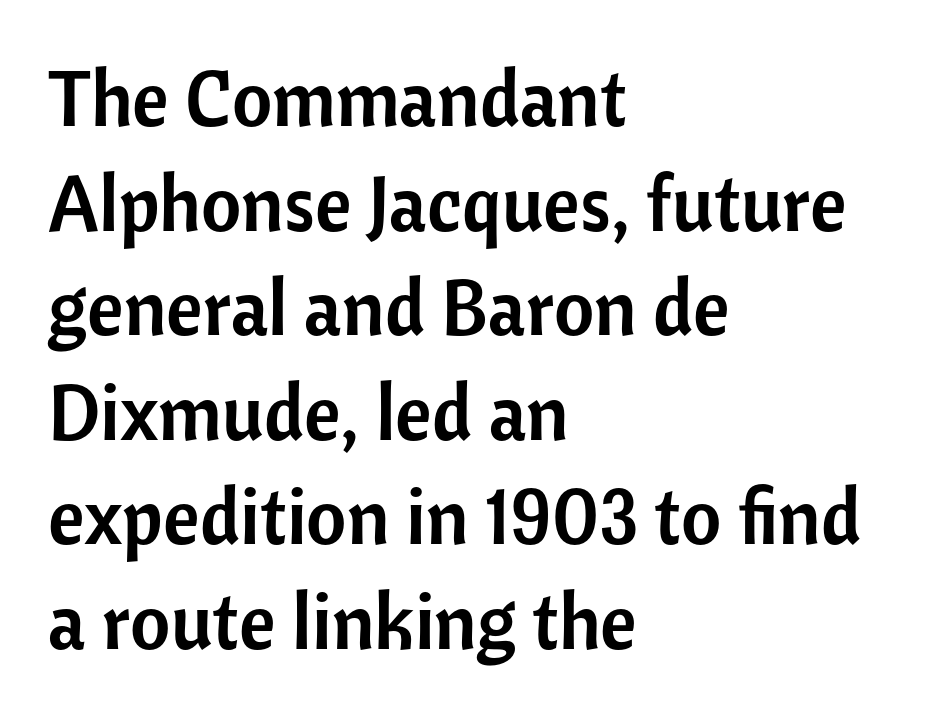
The font's upright variant was chosen for this text. Only glyphs here, with clear space below each row. A typesetter would call this proportional, since set widths differ per character. The lines in this sample share a left origin and differ only in where they stop. The text was rendered using a sans face with plain stroke endings. The passage shown has conventional tracking throughout.
